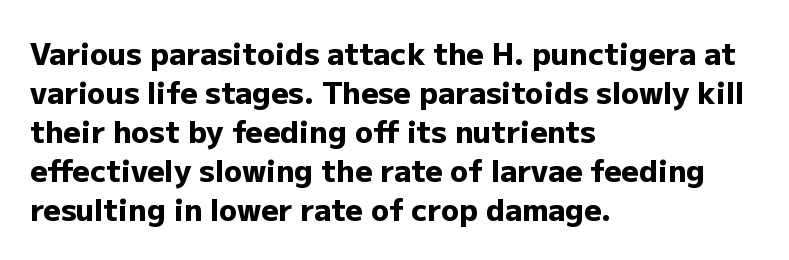
The image shows 30 px heavy sans-serif type, upright; set left-aligned, normal line spacing (1.3x), normal letter spacing, not underlined; low stroke contrast and a medium x-height.
